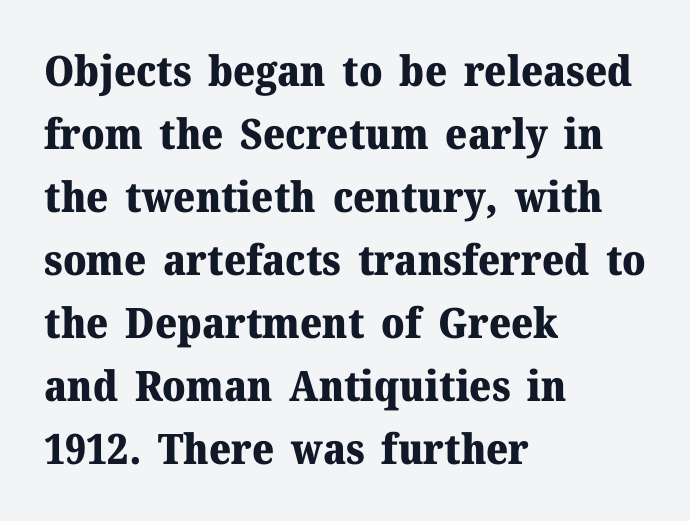
{"serif": "yes", "italic": "no", "bold": "yes", "weight": "heavy", "width": "normal", "stroke_contrast": "medium", "x_height": "medium", "monospaced": "no", "underline": "no", "align": "left", "line_spacing": "normal", "line_spacing_ratio": 1.5, "letter_spacing": "normal", "letter_spacing_em": 0.0, "glyph_px": 42}
